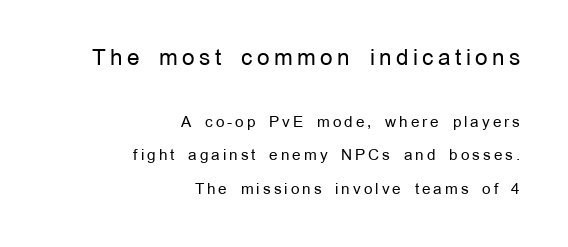
{"italic": "no", "bold": "no", "underline": "no", "align": "right", "line_spacing": "loose", "line_spacing_ratio": 2.24, "letter_spacing": "wide", "letter_spacing_em": 0.2, "larger_block": "first", "size_ratio": 1.47, "glyph_px": 22}
